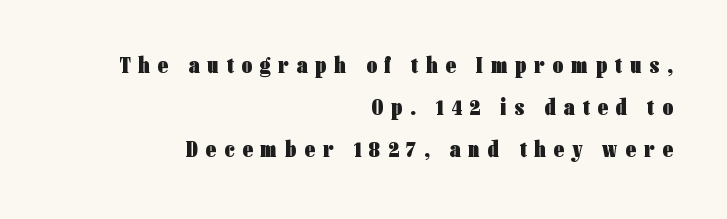
{"italic": "no", "bold": "yes", "underline": "no", "align": "right", "line_spacing_ratio": 1.83, "letter_spacing": "wide", "letter_spacing_em": 0.35, "glyph_px": 23}
